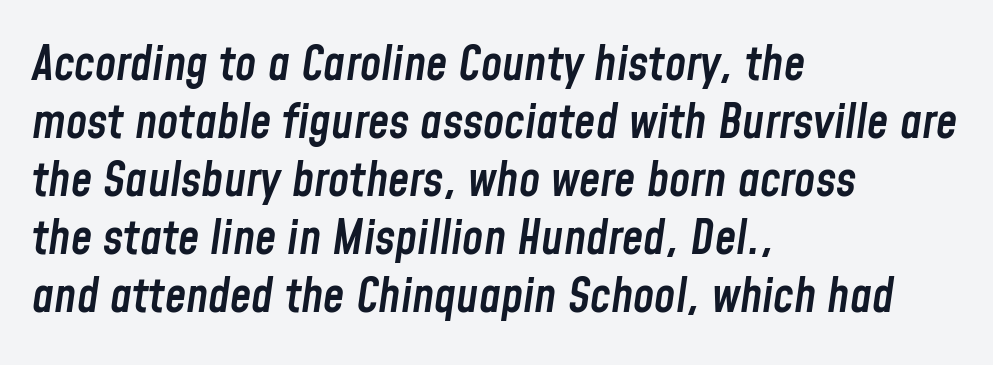
Q: Is the text bold? A: Semi-bold.
Q: Is the text italic (slanted)? A: Yes, it leans right by about 8 degrees.
Q: Is the text underlined? A: No.
Q: How is the paragraph aligned? A: Left-aligned.
Q: Is the spacing between letters normal or unusually wide? A: Normal.
Q: Width (condensed, normal, or wide)? A: Condensed.
Q: Stroke contrast? A: Low.
Q: x-height? A: Medium.
Q: Monospaced? A: No.
